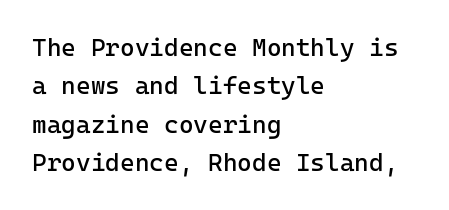
Q: Is the text bold? A: No.
Q: Is the text italic (slanted)? A: No, it is upright.
Q: Is the text underlined? A: No.
Q: How is the paragraph aligned? A: Left-aligned.
Q: Is the spacing between letters normal or unusually wide? A: Normal.
Q: Is the spacing between lines tight, normal or loose? A: Normal.
